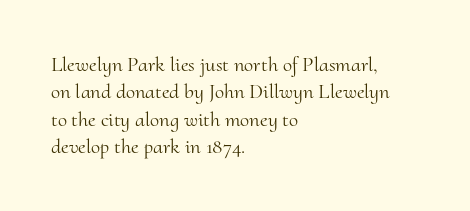
The image shows 21 px text type, upright; set left-aligned, normal line spacing (1.3x), normal letter spacing, not underlined.
